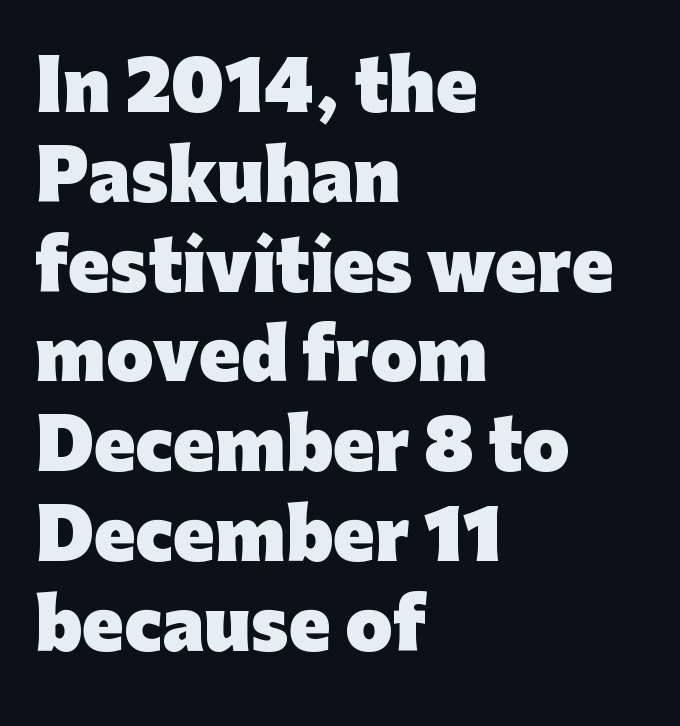
Q: Is the text bold? A: Yes.
Q: Is the text italic (slanted)? A: No, it is upright.
Q: Is the typeface a serif or a sans-serif typeface? A: Sans-serif.
Q: Is the text underlined? A: No.
Q: How is the paragraph aligned? A: Left-aligned.
Q: Is the spacing between letters normal or unusually wide? A: Normal.
Q: Is the spacing between lines tight, normal or loose? A: Normal.
Q: Width (condensed, normal, or wide)? A: Normal.
Q: Stroke contrast? A: Low.
Q: x-height? A: Medium.
Q: Monospaced? A: No.
